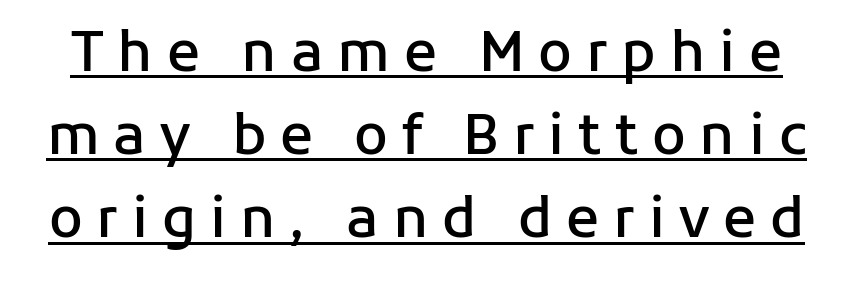
The type sits square on the baseline with zero lean. In terms of letterspacing, this is a distinctly airy, spread setting. The specimen includes a rule beneath the text block's lines. A sans-serif font was chosen for this passage. Vertically, the passage feels balanced, rows spaced as you'd expect. This sample has the flowing, uneven cadence of proportional lettering.
